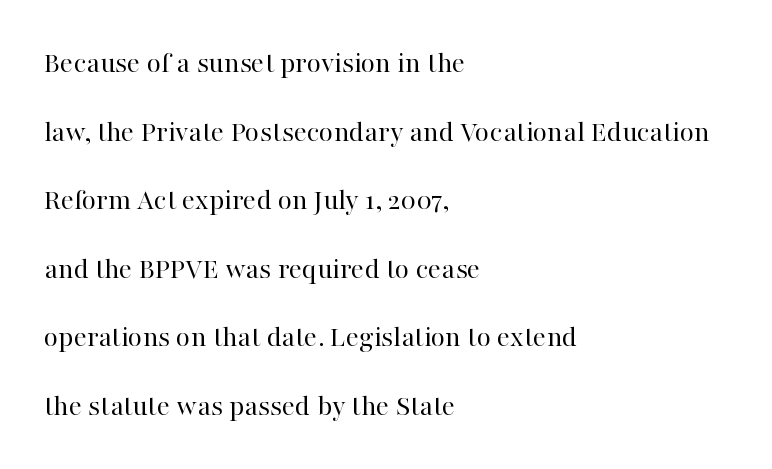
Q: Is the text bold? A: No.
Q: Is the text italic (slanted)? A: No, it is upright.
Q: Is the typeface a serif or a sans-serif typeface? A: Serif.
Q: Is the text underlined? A: No.
Q: How is the paragraph aligned? A: Left-aligned.
Q: Is the spacing between letters normal or unusually wide? A: Normal.
Q: Is the spacing between lines tight, normal or loose? A: Loose.
Q: Width (condensed, normal, or wide)? A: Normal.
Q: Stroke contrast? A: High.
Q: x-height? A: Medium.
Q: Monospaced? A: No.
